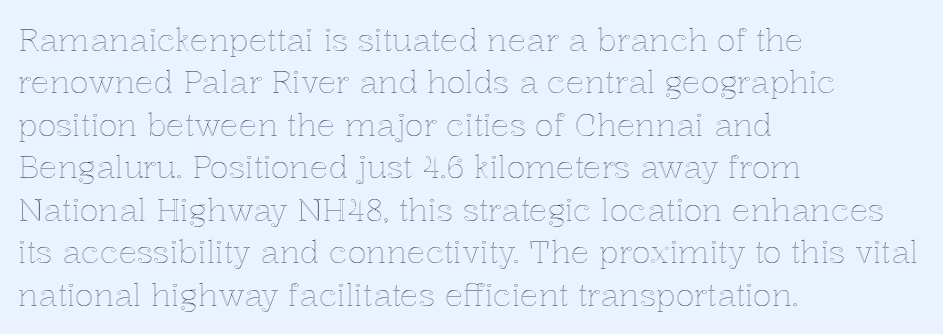
The image shows 31 px text type, upright; set left-aligned, normal line spacing (1.37x), normal letter spacing, not underlined; a medium x-height.
